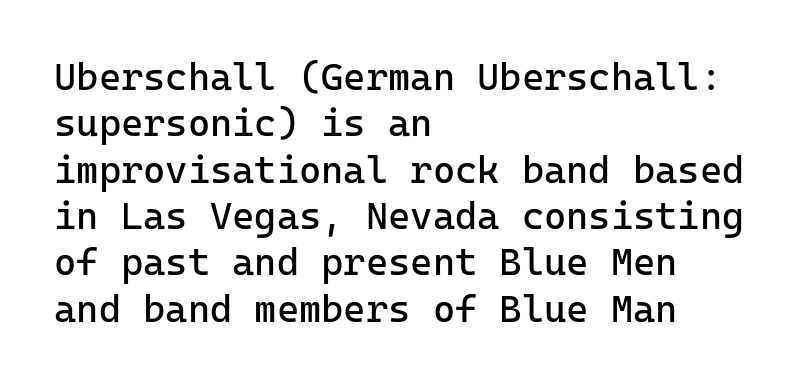
The image shows 38 px regular-weight sans-serif type, upright, monospaced; set left-aligned, line spacing 1.22x, normal letter spacing, not underlined; low stroke contrast and a medium x-height.
